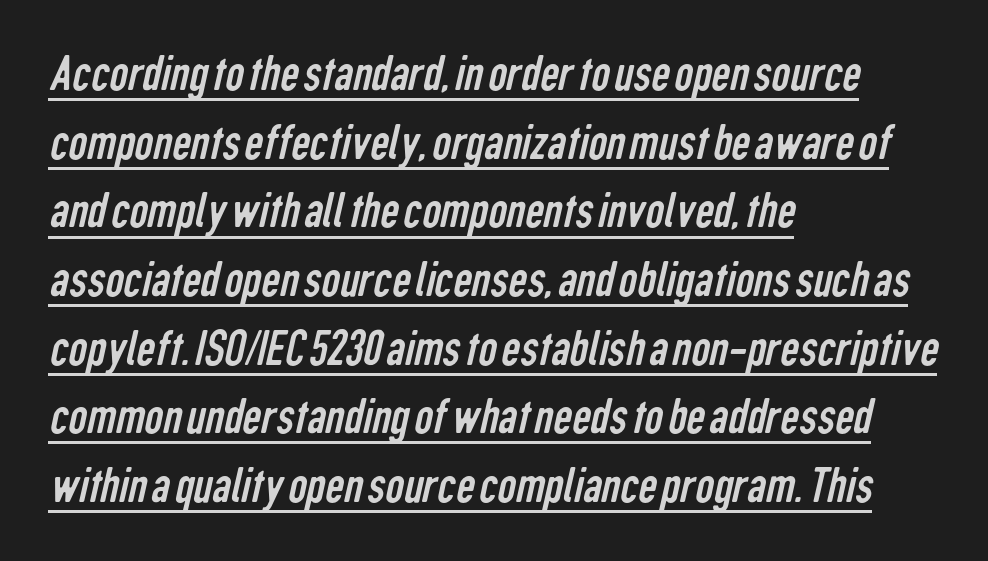
The passage is arranged the way most books set body copy — flush left. Like a heading marked for emphasis, these lines bear an underscore. These lines keep a tight, regular rhythm from letter to letter. Looks like regular typesetting: each glyph gets only the width it needs. The font sits on the lighter half of the weight spectrum, regular included.
